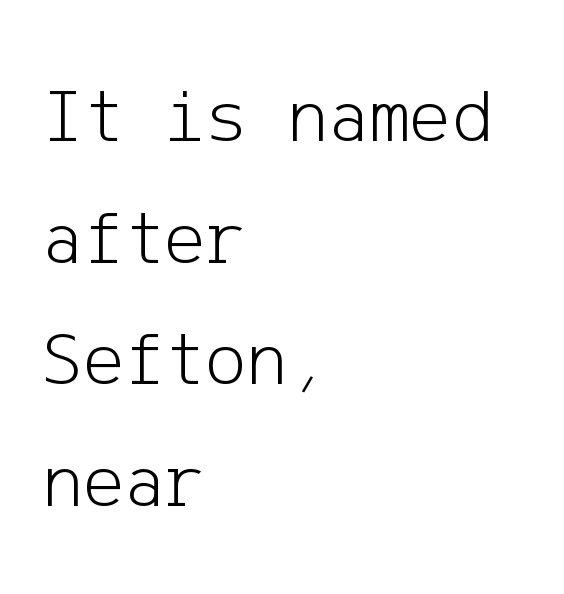
Where is the straight margin? On the left. Weight: regular or lighter. The gaps between neighbouring characters are ordinary and unremarkable. Type without underlining. You can tell it's not italic because the verticals are truly vertical.
